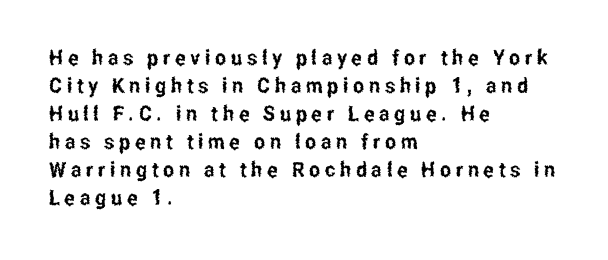
{"italic": "no", "underline": "no", "align": "left", "line_spacing": "normal", "line_spacing_ratio": 1.33, "letter_spacing": "wide", "letter_spacing_em": 0.22, "glyph_px": 21}
